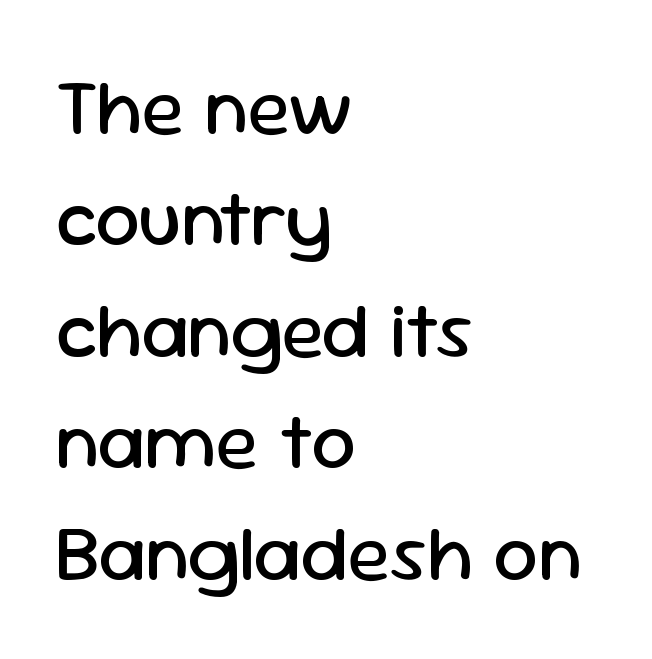
The image shows 79 px regular-weight sans-serif type, upright; set left-aligned, normal line spacing (1.41x), normal letter spacing, not underlined; low stroke contrast and a medium x-height.
